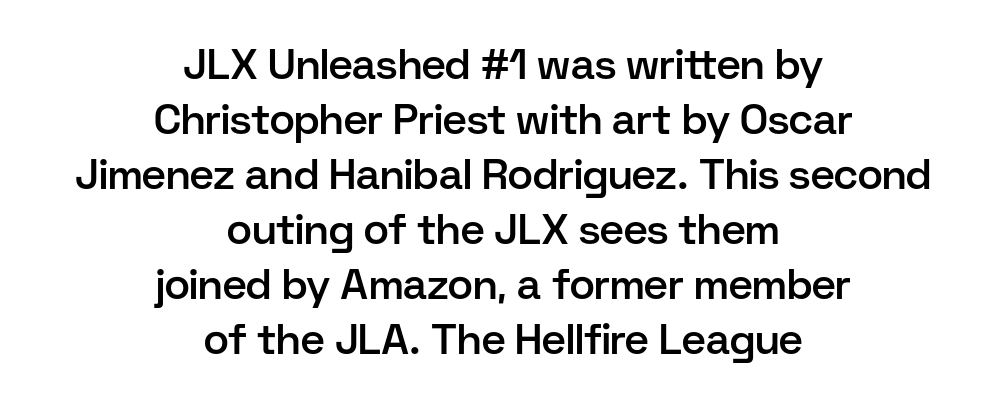
{"serif": "no", "italic": "no", "bold": "semi", "weight": "semibold", "width": "normal", "stroke_contrast": "low", "x_height": "medium", "monospaced": "no", "underline": "no", "align": "center", "line_spacing": "normal", "line_spacing_ratio": 1.31, "letter_spacing": "normal", "letter_spacing_em": 0.0, "glyph_px": 42}
